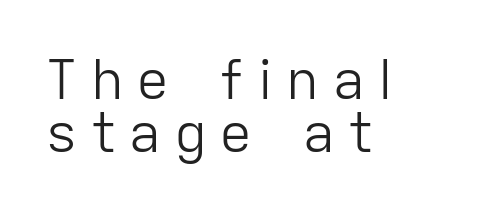
The image shows 55 px light sans-serif type, upright; set left-aligned, tight line spacing (0.97x), unusually wide letter spacing (+0.23 em), not underlined; low stroke contrast and a medium x-height.
